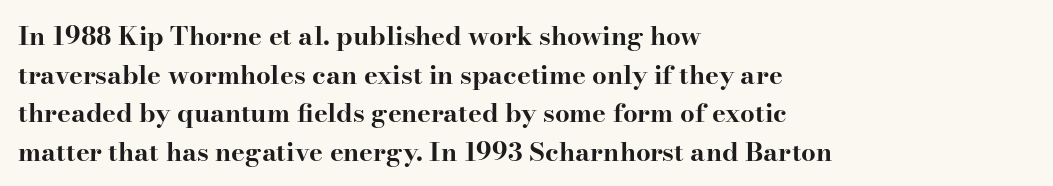
Leading: standard. Glyph-to-glyph distance matches everyday printed text. The face used here has the dense, thick strokes of a bold. These lines stack with their left ends in a neat column.
